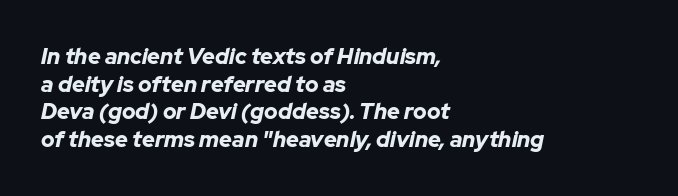
Vertical spacing — default. The passage is arranged the way most books set body copy — flush left. The strip under each line holds only bare page. Characters follow at the spacing the type designer built in. Students, this is bold: see how much ink each stroke carries.
